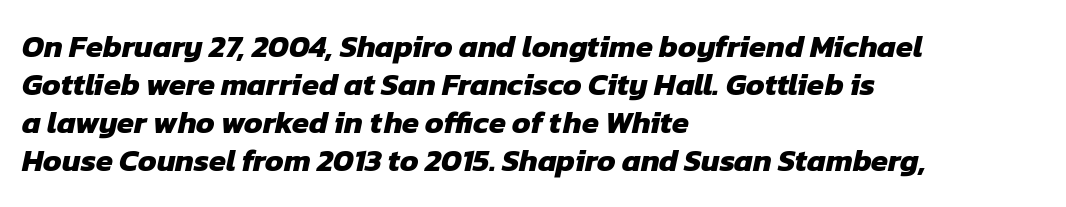
Is this a fixed-width face? No — the glyphs have proportional, varying widths. No extra tracking has been applied to these lines. The passage shown is not underscored anywhere. The lines are quadded left.
